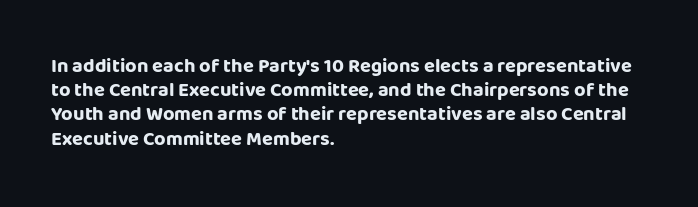
{"italic": "no", "bold": "yes", "underline": "no", "align": "left", "line_spacing_ratio": 1.21, "letter_spacing": "normal", "letter_spacing_em": 0.0, "glyph_px": 20}
